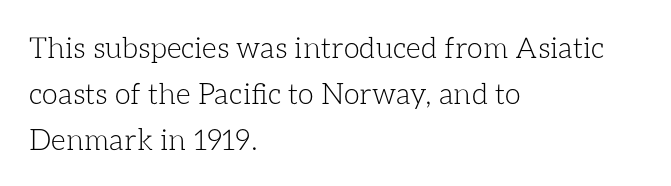
The image shows 29 px light type, upright; set left-aligned, normal line spacing (1.58x), normal letter spacing, not underlined; low stroke contrast and a medium x-height.
